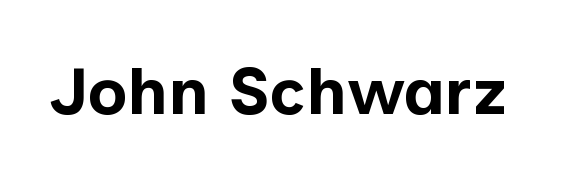
Q: Is the text bold? A: Yes.
Q: Is the text italic (slanted)? A: No, it is upright.
Q: Is the typeface a serif or a sans-serif typeface? A: Sans-serif.
Q: Is the text underlined? A: No.
Q: Is the spacing between letters normal or unusually wide? A: Normal.
Q: Width (condensed, normal, or wide)? A: Normal.
Q: Stroke contrast? A: Low.
Q: x-height? A: Medium.
Q: Monospaced? A: No.
